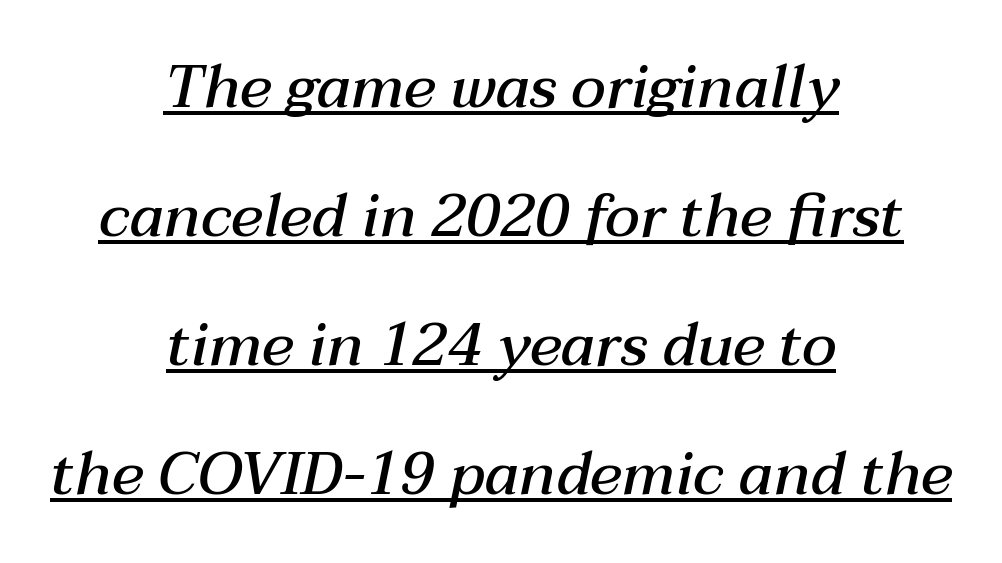
Is the type slanted? Yes — the strokes lean at a clear angle. Every row of glyphs is offset so its center matches the block's center. Letter spacing: default. A bit beefed up — I'd call it semibold rather than bold. Notice the wide empty band between every row — that's loose leading. The words here are underlined.
